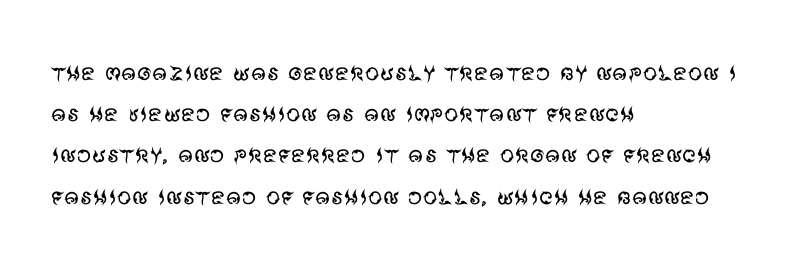
The image shows 29 px regular-weight sans-serif type, upright; set left-aligned, normal line spacing (1.42x), normal letter spacing, not underlined; medium stroke contrast and a large x-height.
